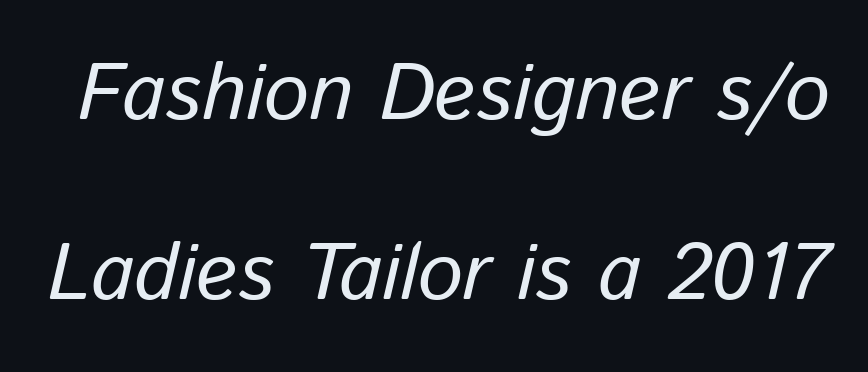
{"italic": "yes", "lean": "right", "slant_degrees": 13, "bold": "no", "weight": "regular", "width": "normal", "stroke_contrast": "low", "x_height": "medium", "monospaced": "no", "underline": "no", "line_spacing": "loose", "line_spacing_ratio": 2.25, "letter_spacing": "normal", "letter_spacing_em": 0.0, "glyph_px": 80}
